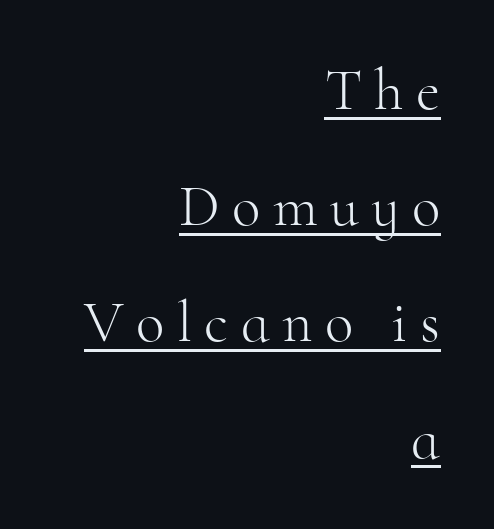
{"serif": "yes", "italic": "no", "bold": "no", "weight": "light", "width": "normal", "stroke_contrast": "high", "x_height": "small", "monospaced": "no", "underline": "yes", "align": "right", "line_spacing": "loose", "line_spacing_ratio": 1.97, "letter_spacing": "wide", "letter_spacing_em": 0.21, "glyph_px": 59}
